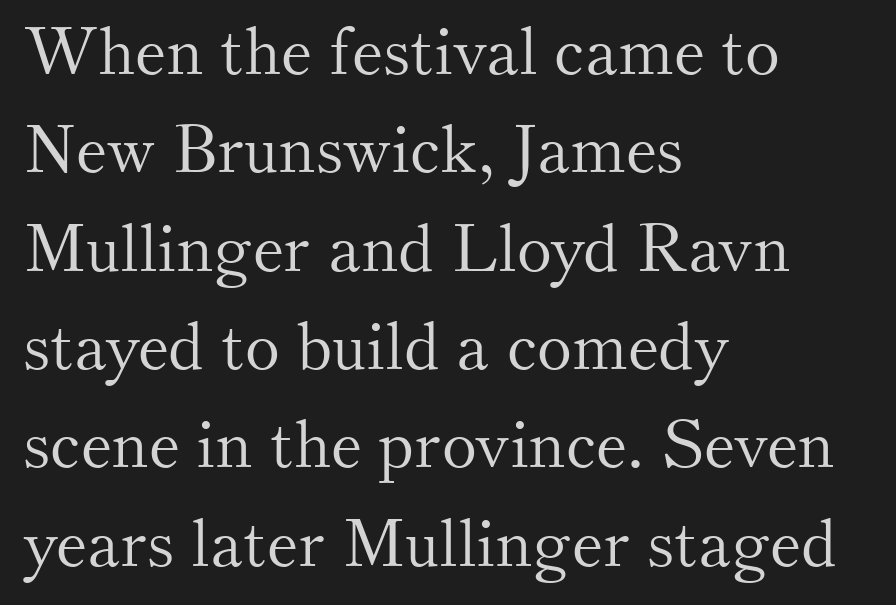
The rendering uses a moderate line-height, typical for paragraphs. Varying glyph widths throughout — classic text-font behaviour. Does the copy run flush right? No — it runs flush left. Italic: no, the glyphs are upright roman. The typeface chosen for these lines features serifs. A quiet, ordinary-to-light weight characterises the typeface.
